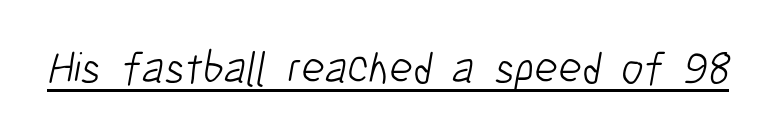
{"serif": "no", "bold": "no", "weight": "light", "width": "condensed", "stroke_contrast": "low", "x_height": "medium", "monospaced": "no", "underline": "yes", "letter_spacing": "normal", "letter_spacing_em": 0.0, "glyph_px": 45}
